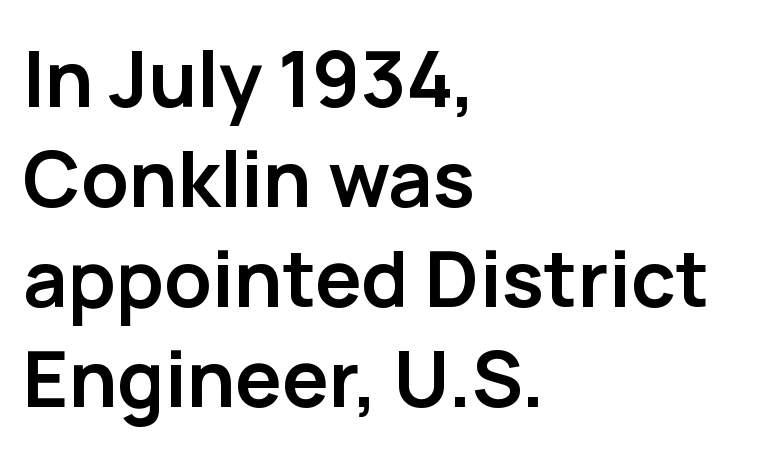
The image shows 78 px semibold sans-serif type, upright; set left-aligned, normal line spacing (1.28x), normal letter spacing, not underlined; low stroke contrast and a medium x-height.
